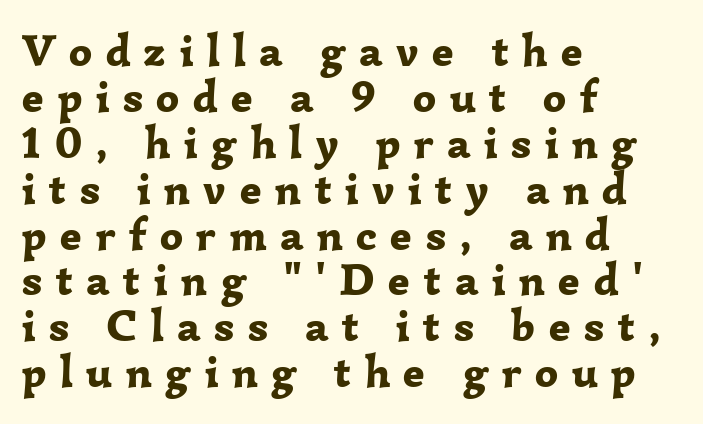
{"serif": "yes", "italic": "no", "bold": "yes", "weight": "bold", "width": "normal", "stroke_contrast": "low", "x_height": "medium", "monospaced": "no", "underline": "no", "align": "left", "line_spacing": "tight", "line_spacing_ratio": 1.02, "letter_spacing": "wide", "letter_spacing_em": 0.3, "glyph_px": 45}
